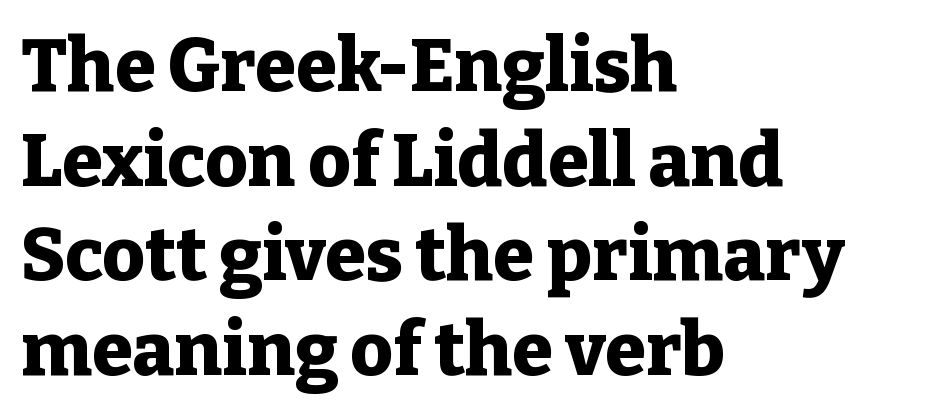
{"serif": "yes", "italic": "no", "bold": "yes", "weight": "heavy", "width": "normal", "stroke_contrast": "low", "x_height": "medium", "monospaced": "no", "underline": "no", "align": "left", "line_spacing": "normal", "line_spacing_ratio": 1.28, "letter_spacing": "normal", "letter_spacing_em": 0.0, "glyph_px": 74}
